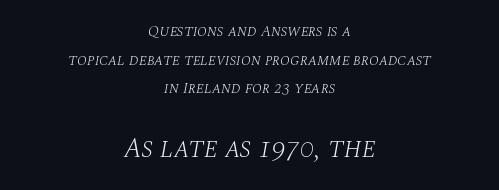
Q: Is the text bold? A: No.
Q: Is the text italic (slanted)? A: Yes, it leans right by about 10 degrees.
Q: Is the typeface a serif or a sans-serif typeface? A: Serif.
Q: Is the text underlined? A: No.
Q: How is the paragraph aligned? A: Centered.
Q: Is the spacing between letters normal or unusually wide? A: Normal.
Q: Which block of text is set in a larger size, the first (top) or the second (bottom)? A: The second (bottom) one.
Q: Width (condensed, normal, or wide)? A: Normal.
Q: Stroke contrast? A: Medium.
Q: x-height? A: Large.
Q: Monospaced? A: No.
